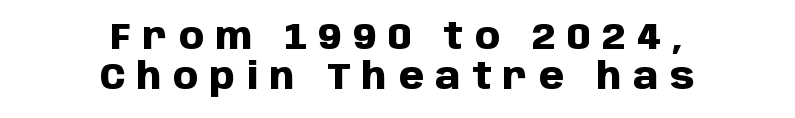
Q: Is the text bold? A: Yes.
Q: Is the text italic (slanted)? A: No, it is upright.
Q: Is the typeface a serif or a sans-serif typeface? A: Sans-serif.
Q: Is the text underlined? A: No.
Q: How is the paragraph aligned? A: Centered.
Q: Is the spacing between letters normal or unusually wide? A: Unusually wide.
Q: Is the spacing between lines tight, normal or loose? A: Tight.
Q: Width (condensed, normal, or wide)? A: Normal.
Q: Stroke contrast? A: Low.
Q: x-height? A: Large.
Q: Monospaced? A: No.
